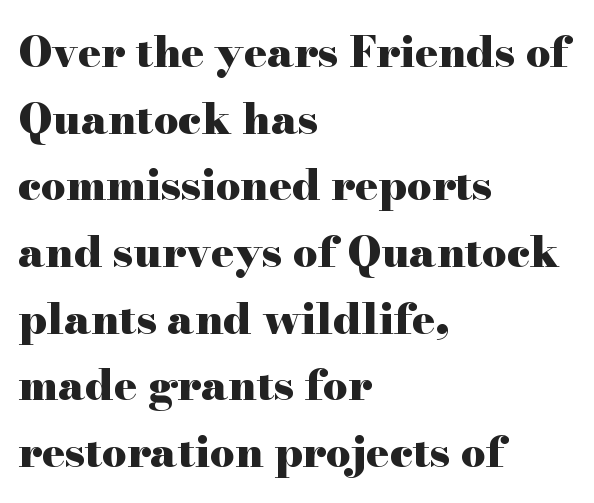
It's the straight-up-and-down kind of type. Honestly, there is no underline to notice here at all. The passage is arranged the way most books set body copy — flush left. This sample keeps an unexceptional amount of space between lines.
